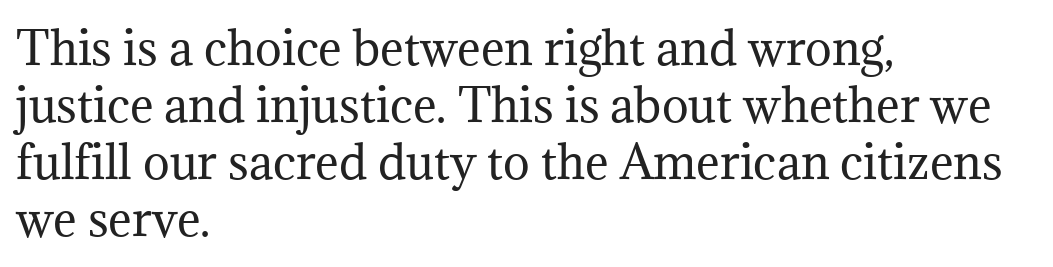
Q: Is the text bold? A: No.
Q: Is the text italic (slanted)? A: No, it is upright.
Q: Is the typeface a serif or a sans-serif typeface? A: Serif.
Q: Is the text underlined? A: No.
Q: How is the paragraph aligned? A: Left-aligned.
Q: Is the spacing between letters normal or unusually wide? A: Normal.
Q: Is the spacing between lines tight, normal or loose? A: Normal.
Q: Width (condensed, normal, or wide)? A: Normal.
Q: Stroke contrast? A: Medium.
Q: x-height? A: Medium.
Q: Monospaced? A: No.
